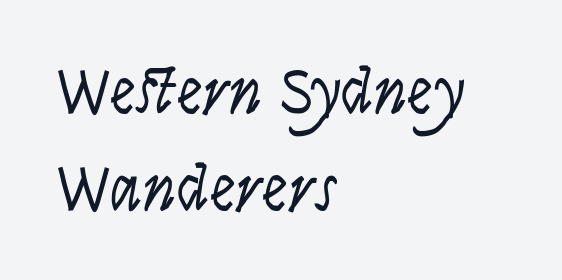
{"serif": "no", "bold": "no", "weight": "light", "width": "condensed", "stroke_contrast": "low", "x_height": "large", "monospaced": "no", "underline": "no", "align": "left", "line_spacing": "normal", "line_spacing_ratio": 1.49, "letter_spacing": "normal", "letter_spacing_em": 0.0, "glyph_px": 65}
